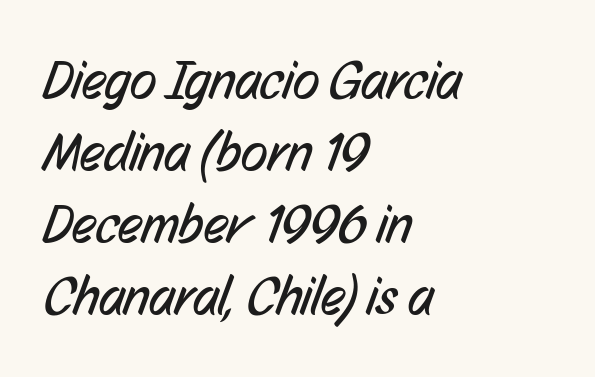
Q: Is the text bold? A: No.
Q: Is the typeface a serif or a sans-serif typeface? A: Sans-serif.
Q: Is the text underlined? A: No.
Q: How is the paragraph aligned? A: Left-aligned.
Q: Is the spacing between letters normal or unusually wide? A: Normal.
Q: Is the spacing between lines tight, normal or loose? A: Normal.
Q: Width (condensed, normal, or wide)? A: Condensed.
Q: Stroke contrast? A: Low.
Q: x-height? A: Medium.
Q: Monospaced? A: No.
